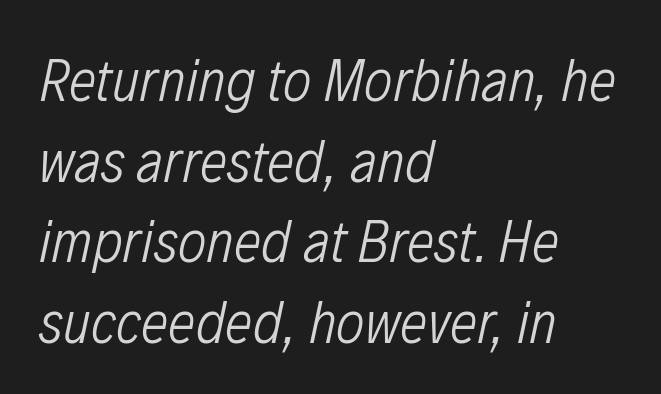
{"italic": "yes", "lean": "right", "slant_degrees": 12, "bold": "no", "weight": "light", "width": "condensed", "stroke_contrast": "low", "x_height": "medium", "monospaced": "no", "underline": "no", "align": "left", "line_spacing": "normal", "line_spacing_ratio": 1.32, "letter_spacing": "normal", "letter_spacing_em": 0.0, "glyph_px": 61}
